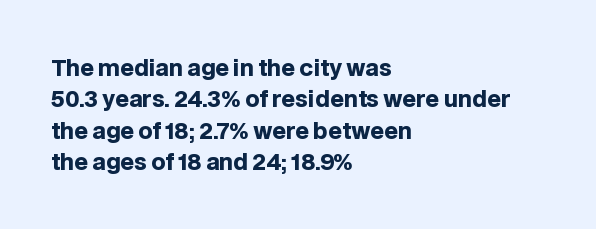
{"italic": "no", "bold": "yes", "underline": "no", "align": "left", "line_spacing": "normal", "line_spacing_ratio": 1.43, "letter_spacing": "normal", "letter_spacing_em": 0.0, "glyph_px": 22}
